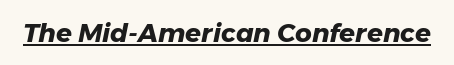
The image shows 26 px bold type, italic (leaning right); set normal letter spacing, underlined.
